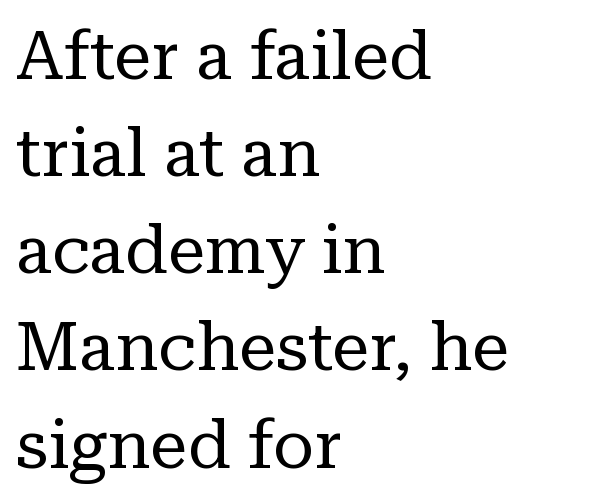
The image shows 67 px regular-weight serif type, upright; set left-aligned, normal line spacing (1.45x), normal letter spacing, not underlined; low stroke contrast and a medium x-height.
